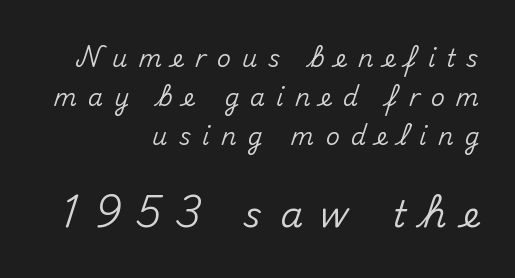
Caption: upper text group reduced, lower text group enlarged. These lines are composed in type without serifs. Each word looks stretched out because of the extra space between its letters. These lines are rendered in a variable-pitch font. Quick note: underline off. Does the copy run flush right? Yes — the right margin is perfectly even.
